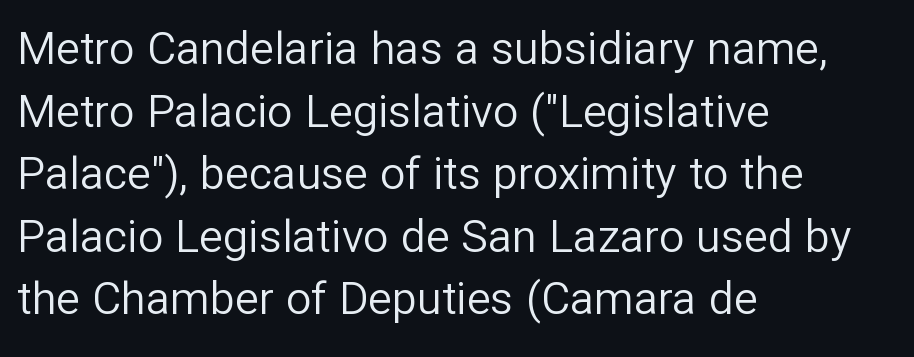
If you drew a line through each stem, it would be perfectly vertical. The tracking reads as untouched default to a designer's eye. Each stroke keeps to a modest, everyday thickness or less. The rendering uses natural spacing where letterforms have individual widths. The glyphs in this specimen are sans serif.
